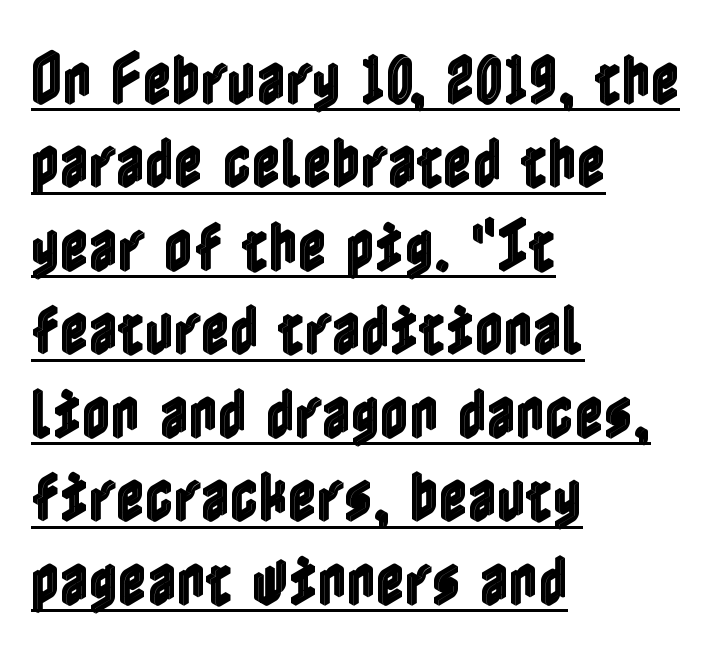
Notice how the stems are strictly vertical — no italics here. Where is the straight margin? On the left. Is the letter spacing exaggerated? No — it looks like the ordinary default. The passage shown is underscored from start to finish. Horizontal bands of white between lines are of average thickness.
